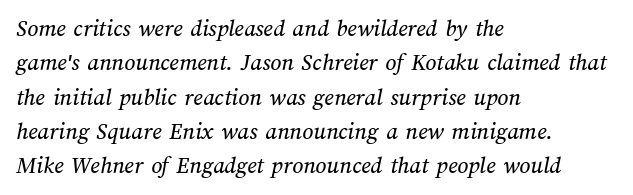
Q: Is the text underlined? A: No.
Q: How is the paragraph aligned? A: Left-aligned.
Q: Is the spacing between letters normal or unusually wide? A: Normal.
Q: Is the spacing between lines tight, normal or loose? A: Normal.
